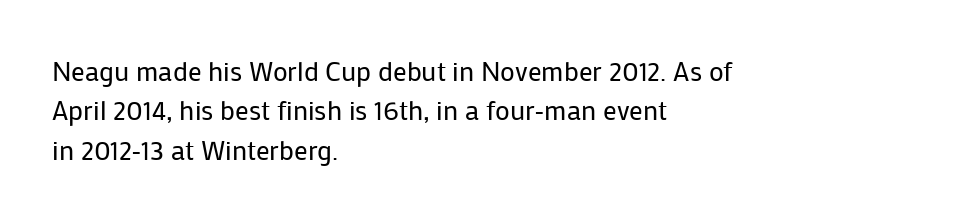
{"italic": "no", "bold": "no", "underline": "no", "align": "left", "line_spacing": "normal", "line_spacing_ratio": 1.46, "letter_spacing": "normal", "letter_spacing_em": 0.0, "glyph_px": 27}
